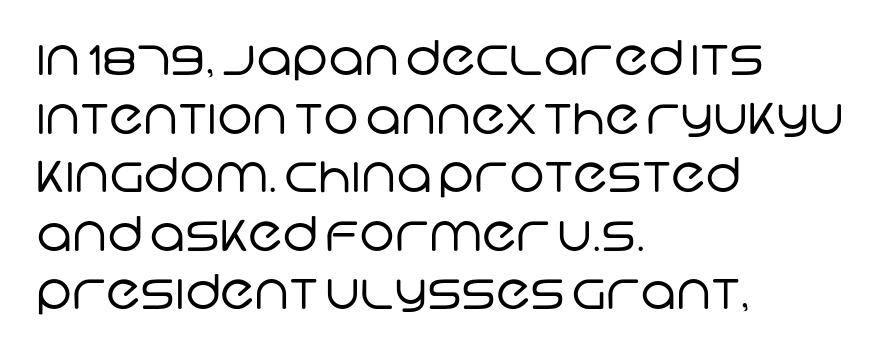
The image shows 48 px regular-weight sans-serif type; set left-aligned, line spacing 1.22x, normal letter spacing, not underlined; low stroke contrast and a large x-height.
